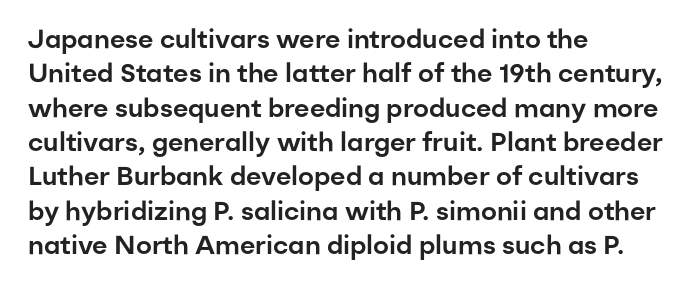
Q: Is the text italic (slanted)? A: No, it is upright.
Q: Is the text underlined? A: No.
Q: How is the paragraph aligned? A: Left-aligned.
Q: Is the spacing between letters normal or unusually wide? A: Normal.
Q: Is the spacing between lines tight, normal or loose? A: Normal.
